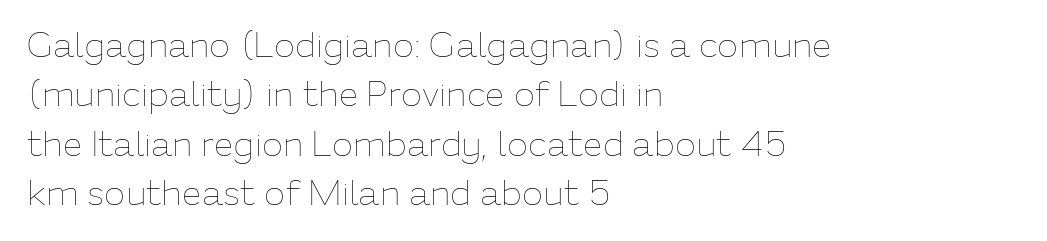
The image shows 35 px thin type, upright; set left-aligned, normal line spacing (1.41x), normal letter spacing, not underlined; low stroke contrast and a medium x-height.
